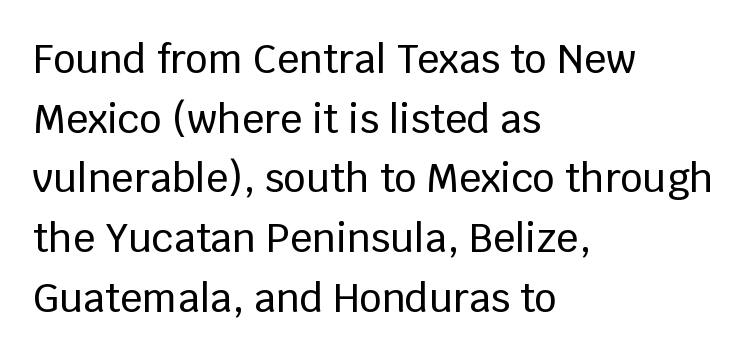
The image shows 39 px sans-serif type, upright; set left-aligned, normal line spacing (1.53x), normal letter spacing, not underlined; low stroke contrast and a large x-height.
